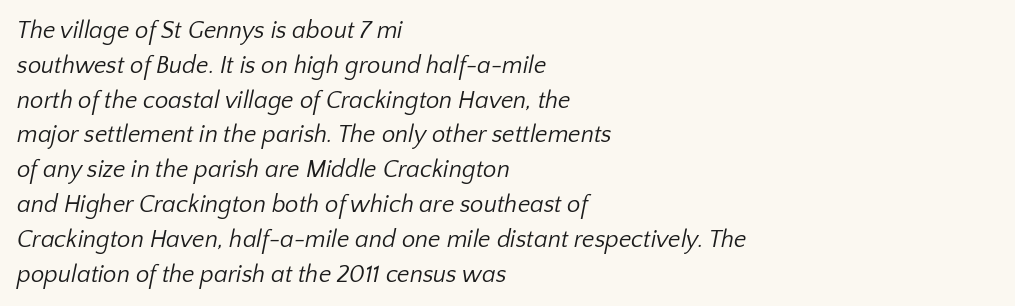
The image shows 24 px text type; set left-aligned, normal line spacing (1.45x), normal letter spacing, not underlined.
